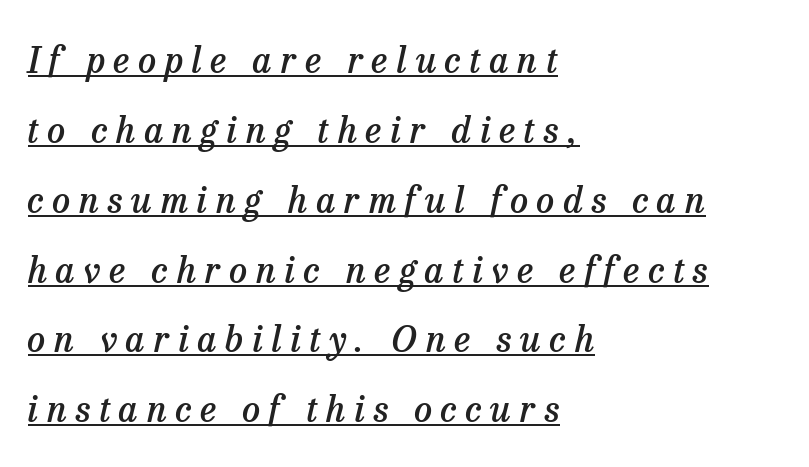
Q: Is the text bold? A: Semi-bold.
Q: Is the text italic (slanted)? A: Yes, it leans right by about 13 degrees.
Q: Is the typeface a serif or a sans-serif typeface? A: Serif.
Q: Is the text underlined? A: Yes.
Q: How is the paragraph aligned? A: Left-aligned.
Q: Is the spacing between letters normal or unusually wide? A: Unusually wide.
Q: Is the spacing between lines tight, normal or loose? A: Loose.
Q: Width (condensed, normal, or wide)? A: Normal.
Q: Stroke contrast? A: Low.
Q: x-height? A: Medium.
Q: Monospaced? A: No.
